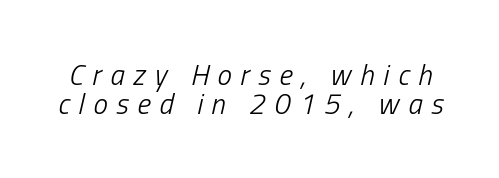
{"italic": "yes", "lean": "right", "slant_degrees": 13, "bold": "no", "weight": "light", "width": "condensed", "stroke_contrast": "low", "x_height": "medium", "monospaced": "no", "underline": "no", "line_spacing": "tight", "line_spacing_ratio": 0.99, "letter_spacing": "wide", "letter_spacing_em": 0.3, "glyph_px": 29}
